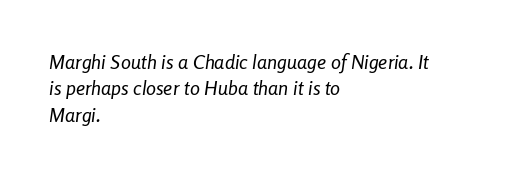
The image shows 20 px text type, italic (leaning right); set left-aligned, normal line spacing (1.32x), normal letter spacing, not underlined.
